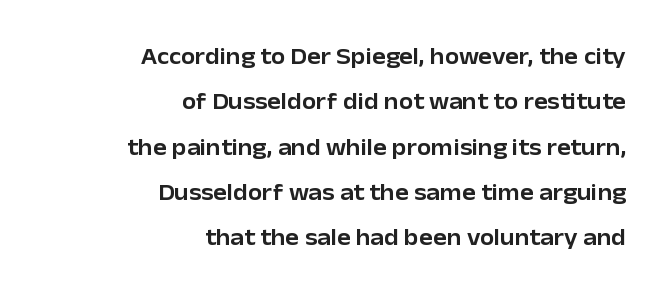
The image shows 23 px text type, upright; set right-aligned, loose line spacing (1.97x), normal letter spacing, not underlined.
